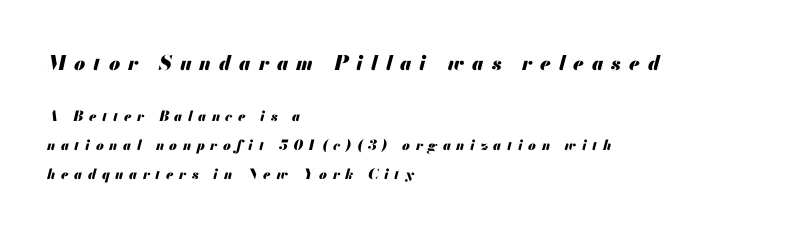
The image shows 20 px bold type, italic (leaning right); set left-aligned, loose line spacing (2.08x), unusually wide letter spacing (+0.4 em), not underlined; the first (top) block is 1.43x larger.
